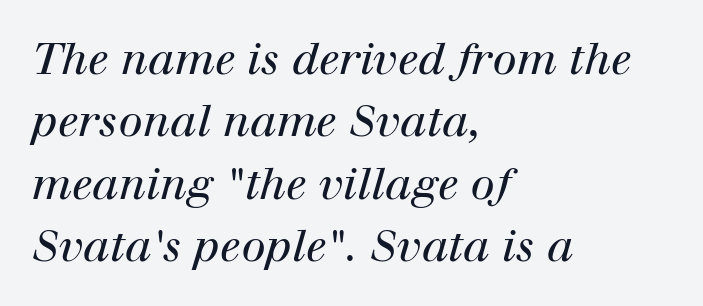
Q: Is the text bold? A: No.
Q: Is the text italic (slanted)? A: Yes, it leans right by about 12 degrees.
Q: Is the typeface a serif or a sans-serif typeface? A: Serif.
Q: Is the text underlined? A: No.
Q: How is the paragraph aligned? A: Left-aligned.
Q: Is the spacing between letters normal or unusually wide? A: Normal.
Q: Is the spacing between lines tight, normal or loose? A: Normal.
Q: Width (condensed, normal, or wide)? A: Normal.
Q: Stroke contrast? A: High.
Q: x-height? A: Medium.
Q: Monospaced? A: No.
